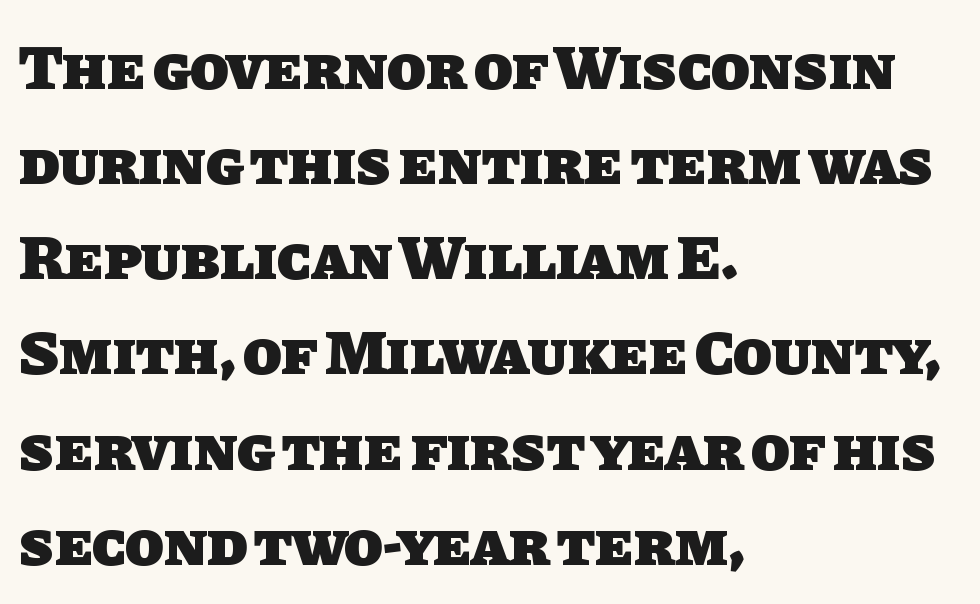
Characters follow at the spacing the type designer built in. Varying glyph widths throughout — classic text-font behaviour. Alignment: flush left. Weight check: bold — yes, fully. The rendering uses a moderate line-height, typical for paragraphs. Font category for this specimen: sans-serif.
